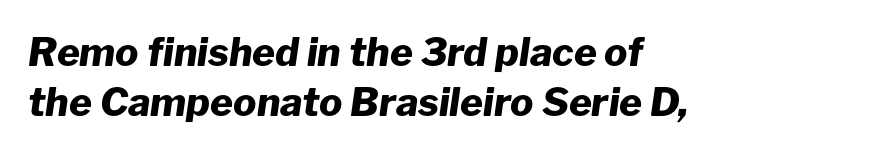
The image shows 39 px heavy type, italic (leaning right); set left-aligned, normal line spacing (1.29x), normal letter spacing, not underlined; low stroke contrast and a medium x-height.
